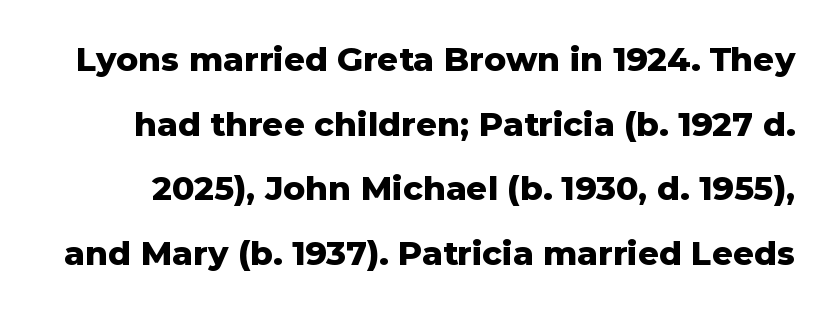
Q: Is the text bold? A: Yes.
Q: Is the text italic (slanted)? A: No, it is upright.
Q: Is the typeface a serif or a sans-serif typeface? A: Sans-serif.
Q: Is the text underlined? A: No.
Q: Is the spacing between letters normal or unusually wide? A: Normal.
Q: Is the spacing between lines tight, normal or loose? A: Loose.
Q: Width (condensed, normal, or wide)? A: Normal.
Q: Stroke contrast? A: Low.
Q: x-height? A: Medium.
Q: Monospaced? A: No.
